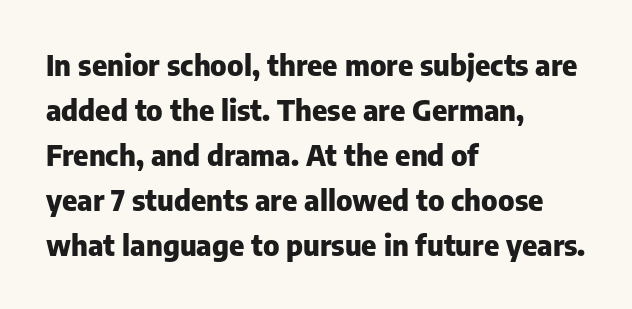
{"serif": "no", "italic": "no", "bold": "yes", "weight": "heavy", "width": "normal", "stroke_contrast": "low", "x_height": "medium", "monospaced": "no", "underline": "no", "align": "left", "line_spacing": "normal", "line_spacing_ratio": 1.55, "letter_spacing": "normal", "letter_spacing_em": 0.0, "glyph_px": 29}
